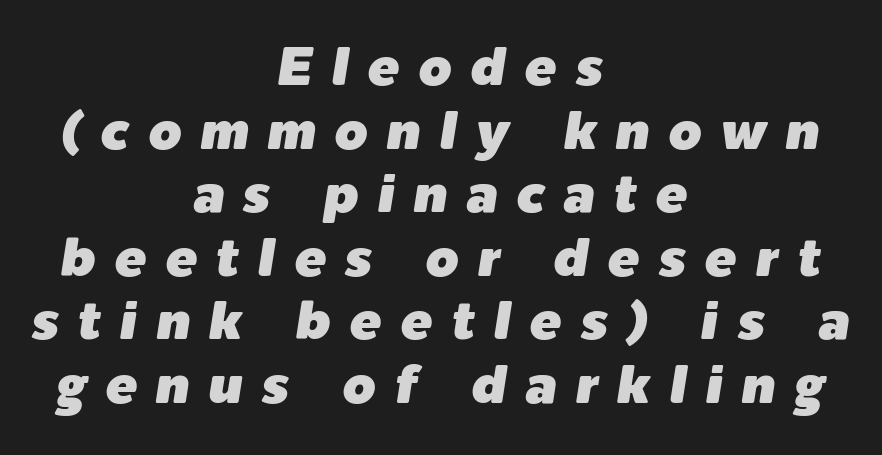
{"italic": "yes", "lean": "right", "slant_degrees": 9, "width": "normal", "stroke_contrast": "low", "x_height": "medium", "monospaced": "no", "underline": "no", "align": "center", "line_spacing_ratio": 1.2, "letter_spacing": "wide", "letter_spacing_em": 0.35, "glyph_px": 53}
